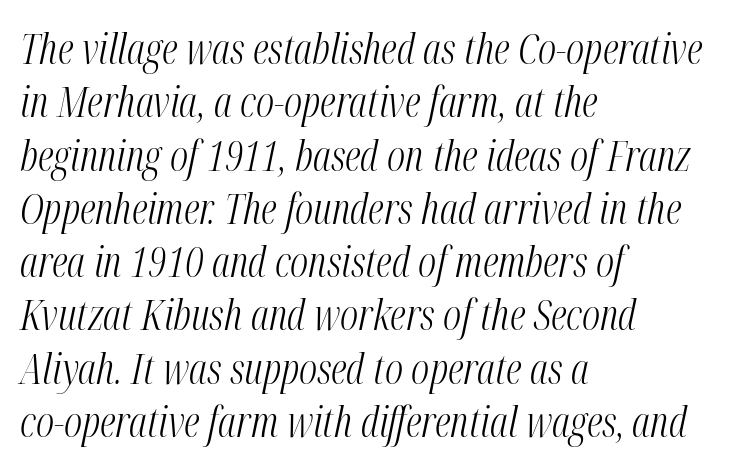
The image shows 41 px light, condensed type, italic (leaning right); set left-aligned, normal line spacing (1.3x), normal letter spacing, not underlined; medium stroke contrast and a medium x-height.
